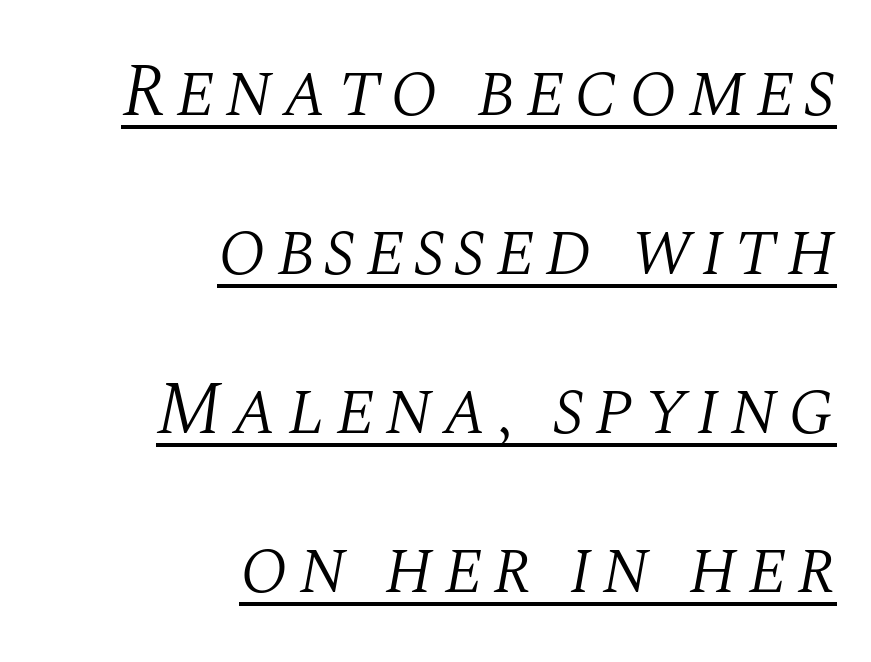
Counters stay open thanks to moderate or lighter strokes. Stroke terminals: seriffed. Has an underline been added? It has. If you drew a line through each stem, it would be angled. Note the varied advance widths — an 'i' is clearly narrower than an 'm'. The passage is arranged like a letterhead date or caption credit — flush right.
